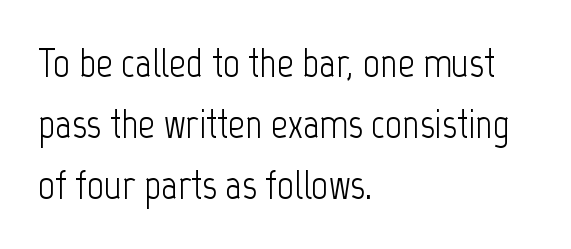
{"serif": "no", "italic": "no", "bold": "no", "weight": "light", "width": "condensed", "stroke_contrast": "low", "x_height": "medium", "monospaced": "no", "underline": "no", "align": "left", "line_spacing": "normal", "line_spacing_ratio": 1.49, "letter_spacing": "normal", "letter_spacing_em": 0.0, "glyph_px": 41}
